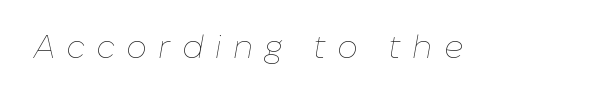
Q: Is the text bold? A: No.
Q: Is the text italic (slanted)? A: Yes, it leans right by about 10 degrees.
Q: Is the text underlined? A: No.
Q: Is the spacing between letters normal or unusually wide? A: Unusually wide.
Q: Width (condensed, normal, or wide)? A: Normal.
Q: Stroke contrast? A: Low.
Q: x-height? A: Medium.
Q: Monospaced? A: No.
